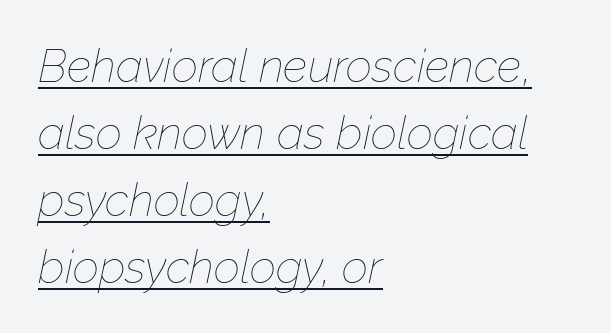
{"italic": "yes", "lean": "right", "slant_degrees": 12, "bold": "no", "weight": "thin", "width": "normal", "stroke_contrast": "low", "x_height": "medium", "monospaced": "no", "underline": "yes", "align": "left", "line_spacing": "normal", "line_spacing_ratio": 1.46, "letter_spacing": "normal", "letter_spacing_em": 0.0, "glyph_px": 46}
